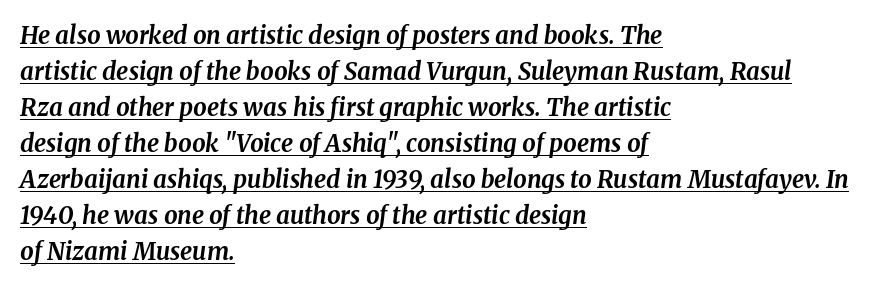
Typeset ragged right — the left edge is the straight one. Italic? Definitely — the glyphs are oblique. A continuous stroke trails under the words, as in a hyperlink. The leading is moderate, giving the passage an even texture. Spacing between characters is what you'd get straight out of the box. Emphasis by weight is at full strength: bold.
